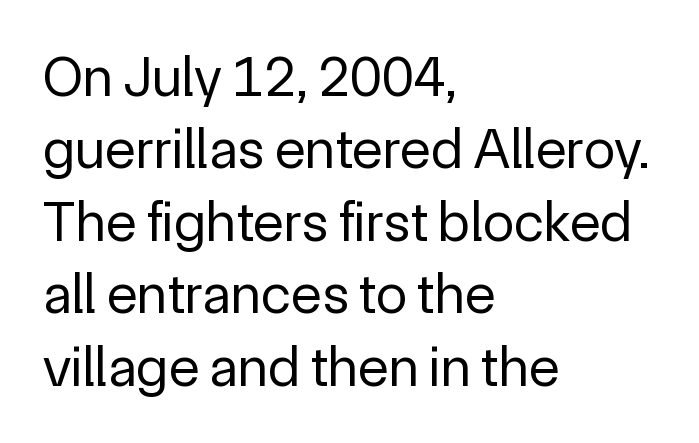
The image shows 57 px regular-weight sans-serif type, upright; set left-aligned, normal line spacing (1.27x), normal letter spacing, not underlined; a medium x-height.
